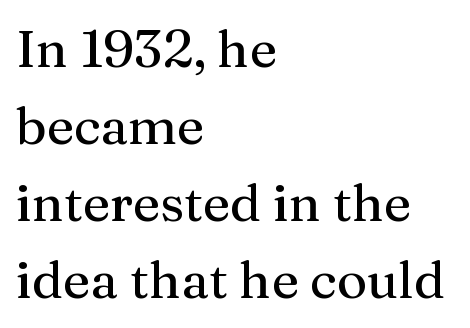
{"serif": "yes", "italic": "no", "width": "normal", "stroke_contrast": "medium", "x_height": "medium", "monospaced": "no", "underline": "no", "align": "left", "line_spacing": "normal", "line_spacing_ratio": 1.48, "letter_spacing": "normal", "letter_spacing_em": 0.0, "glyph_px": 52}
